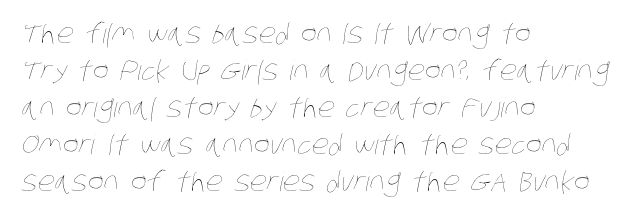
The passage shown is not underscored anywhere. The typesetter chose a ragged-right arrangement here. Letters have the restrained weight of plain body copy at most. Default kerning and tracking; the words read as compact shapes.
